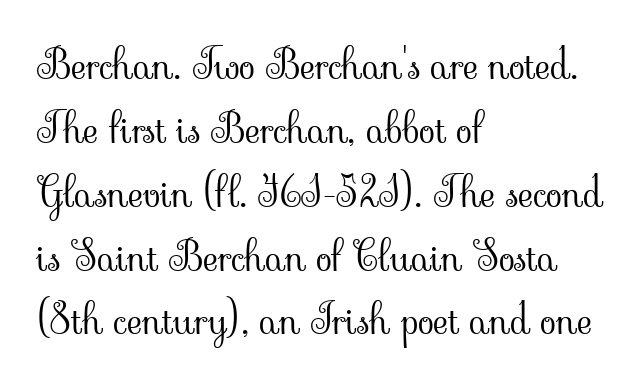
Q: Is the text bold? A: No.
Q: Is the text italic (slanted)? A: No, it is upright.
Q: Is the typeface a serif or a sans-serif typeface? A: Serif.
Q: Is the text underlined? A: No.
Q: How is the paragraph aligned? A: Left-aligned.
Q: Is the spacing between letters normal or unusually wide? A: Normal.
Q: Is the spacing between lines tight, normal or loose? A: Normal.
Q: Width (condensed, normal, or wide)? A: Normal.
Q: Stroke contrast? A: Low.
Q: x-height? A: Small.
Q: Monospaced? A: No.
